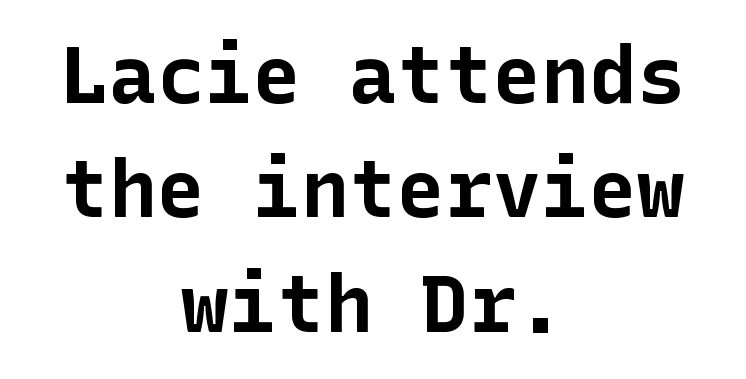
{"serif": "no", "italic": "no", "bold": "yes", "weight": "bold", "width": "normal", "stroke_contrast": "low", "x_height": "medium", "underline": "no", "align": "center", "line_spacing": "normal", "line_spacing_ratio": 1.43, "letter_spacing": "normal", "letter_spacing_em": 0.0, "glyph_px": 80}
